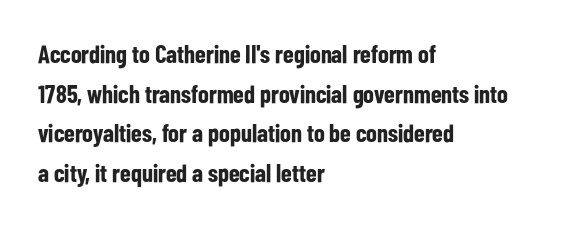
The words here are not underlined. Glyph-to-glyph distance matches everyday printed text. The rows are spaced the way most documents space them. The lettering holds an erect, upright posture throughout. Heavy-handed strokes throughout: this text is bold. Which margin do the lines hug? The left one — the right edge is uneven.
